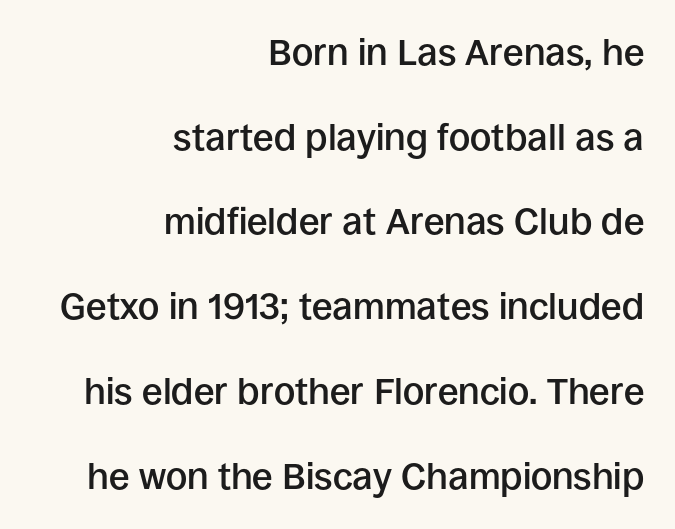
Every stem runs plumb, perpendicular to the baseline. The rag falls on the left side of this text block. Rows of type keep a wide berth in the vertical direction. The rendering uses natural spacing where letterforms have individual widths. The passage shown has conventional tracking throughout.
